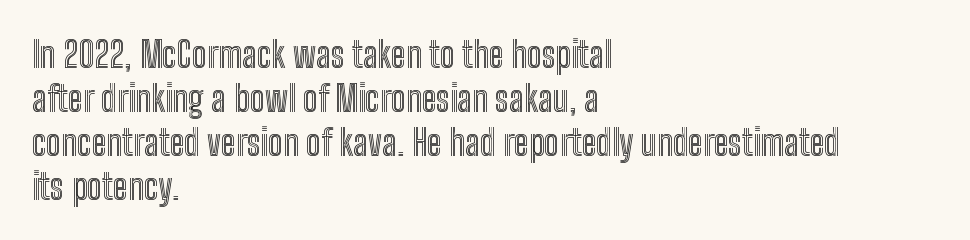
Q: Is the text italic (slanted)? A: No, it is upright.
Q: Is the text underlined? A: No.
Q: How is the paragraph aligned? A: Left-aligned.
Q: Is the spacing between letters normal or unusually wide? A: Normal.
Q: Width (condensed, normal, or wide)? A: Condensed.
Q: x-height? A: Medium.
Q: Monospaced? A: No.
